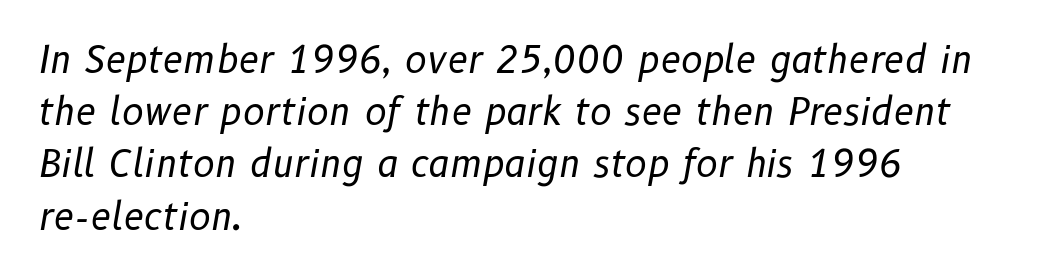
Q: Is the text bold? A: No.
Q: Is the text italic (slanted)? A: Yes, it leans right by about 10 degrees.
Q: Is the text underlined? A: No.
Q: How is the paragraph aligned? A: Left-aligned.
Q: Is the spacing between letters normal or unusually wide? A: Normal.
Q: Is the spacing between lines tight, normal or loose? A: Normal.
Q: Width (condensed, normal, or wide)? A: Normal.
Q: Stroke contrast? A: Low.
Q: x-height? A: Medium.
Q: Monospaced? A: No.
